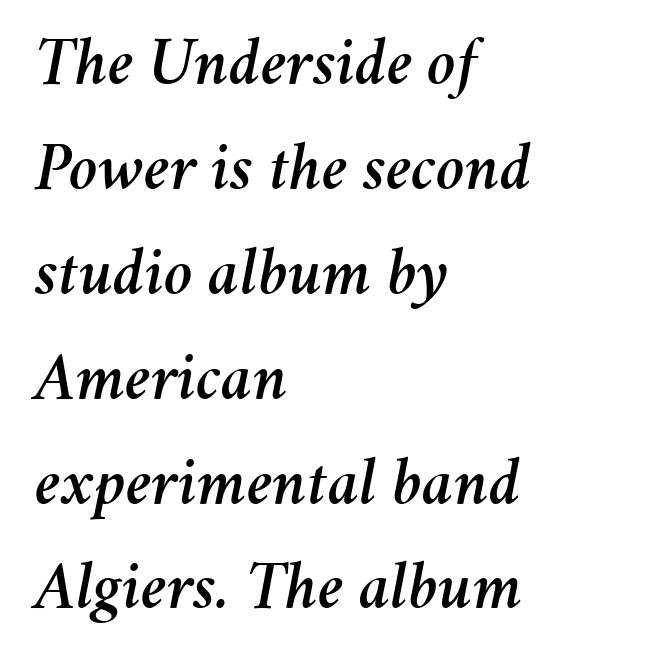
{"italic": "yes", "lean": "right", "slant_degrees": 11, "width": "normal", "stroke_contrast": "medium", "x_height": "medium", "monospaced": "no", "underline": "no", "align": "left", "line_spacing": "normal", "line_spacing_ratio": 1.52, "letter_spacing": "normal", "letter_spacing_em": 0.0, "glyph_px": 69}
